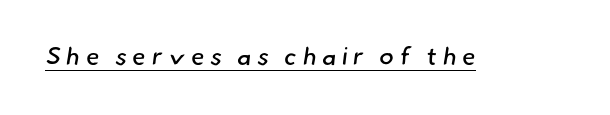
Q: Is the text bold? A: No.
Q: Is the text underlined? A: Yes.
Q: Is the spacing between letters normal or unusually wide? A: Unusually wide.
